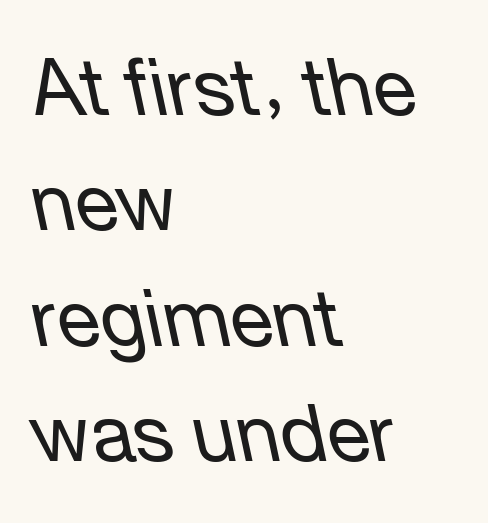
The image shows 79 px regular-weight type, italic (leaning left); set left-aligned, normal line spacing (1.46x), normal letter spacing, not underlined; low stroke contrast and a medium x-height.
